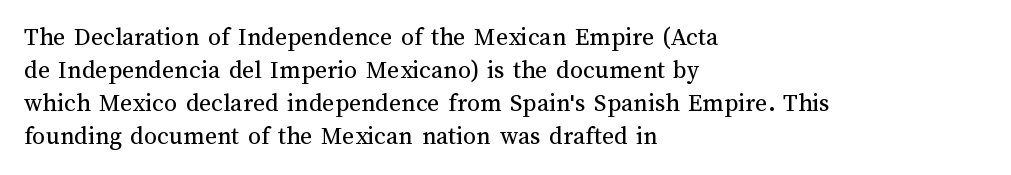
{"italic": "no", "bold": "no", "underline": "no", "align": "left", "line_spacing": "normal", "line_spacing_ratio": 1.27, "letter_spacing": "normal", "letter_spacing_em": 0.0, "glyph_px": 26}
